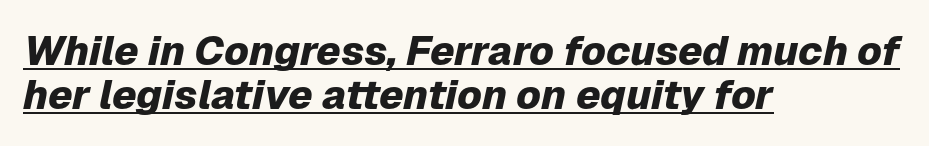
{"italic": "yes", "lean": "right", "slant_degrees": 12, "bold": "yes", "weight": "heavy", "width": "normal", "stroke_contrast": "low", "x_height": "medium", "monospaced": "no", "underline": "yes", "align": "left", "line_spacing": "tight", "line_spacing_ratio": 1.08, "letter_spacing": "normal", "letter_spacing_em": 0.0, "glyph_px": 41}
